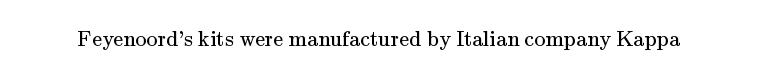
{"italic": "no", "bold": "no", "underline": "no", "letter_spacing": "normal", "letter_spacing_em": 0.0, "glyph_px": 22}
